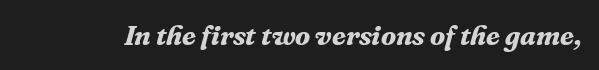
{"serif": "yes", "italic": "yes", "lean": "right", "slant_degrees": 16, "bold": "yes", "weight": "bold", "width": "normal", "stroke_contrast": "medium", "x_height": "medium", "monospaced": "no", "underline": "no", "letter_spacing": "normal", "letter_spacing_em": 0.0, "glyph_px": 28}
